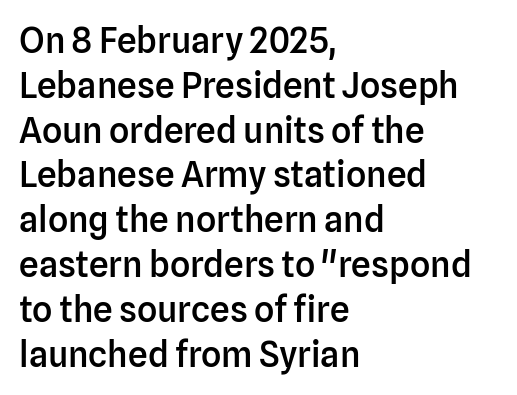
The image shows 35 px semibold sans-serif type, upright; set left-aligned, normal line spacing (1.28x), normal letter spacing, not underlined; low stroke contrast and a medium x-height.
